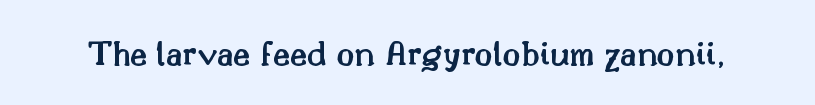
The image shows 37 px semibold serif type, upright; set normal letter spacing, not underlined; medium stroke contrast and a small x-height.
